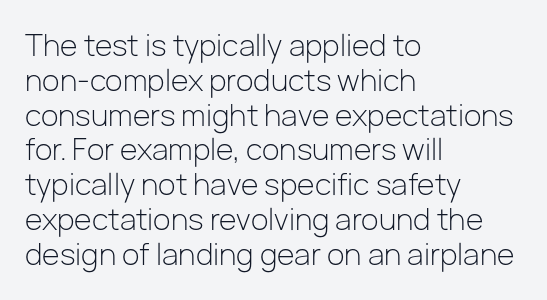
The image shows 29 px light sans-serif type, upright; set left-aligned, line spacing 1.2x, normal letter spacing, not underlined; low stroke contrast and a medium x-height.
